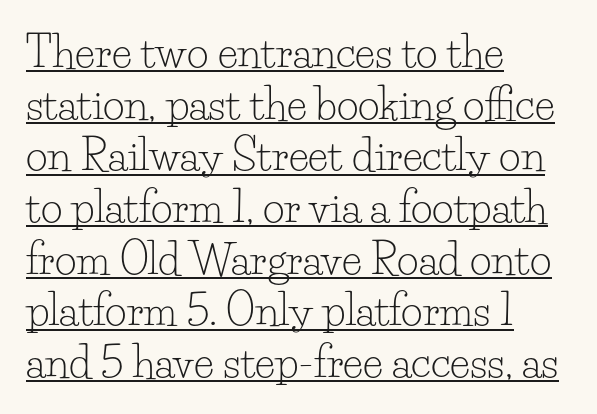
These lines are rendered in a variable-pitch font. The typesetter has applied underlining to the passage shown. Stems here are at most as thick as an everyday book face. The lettering stays uniformly vertical, giving the passage a roman look. The ragged edge is on the right, which tells us the setting is flush left.
